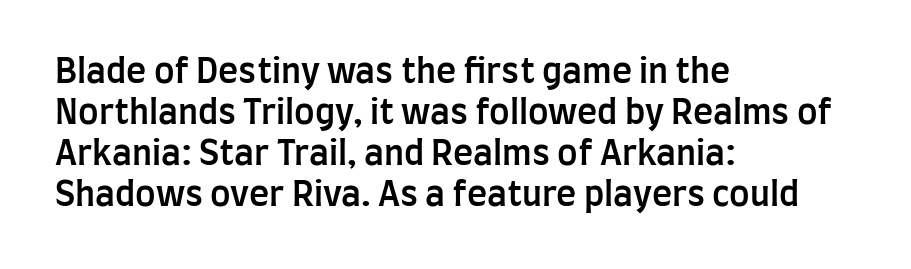
Q: Is the text bold? A: Semi-bold.
Q: Is the text italic (slanted)? A: No, it is upright.
Q: Is the typeface a serif or a sans-serif typeface? A: Sans-serif.
Q: Is the text underlined? A: No.
Q: How is the paragraph aligned? A: Left-aligned.
Q: Is the spacing between letters normal or unusually wide? A: Normal.
Q: Width (condensed, normal, or wide)? A: Condensed.
Q: Stroke contrast? A: Low.
Q: x-height? A: Large.
Q: Monospaced? A: No.
